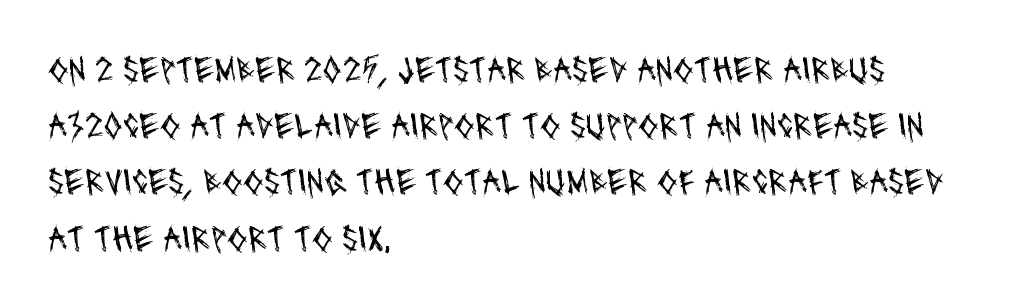
{"serif": "no", "bold": "no", "weight": "regular", "width": "condensed", "stroke_contrast": "medium", "x_height": "large", "monospaced": "no", "underline": "no", "align": "left", "line_spacing": "normal", "line_spacing_ratio": 1.52, "letter_spacing": "normal", "letter_spacing_em": 0.0, "glyph_px": 37}
